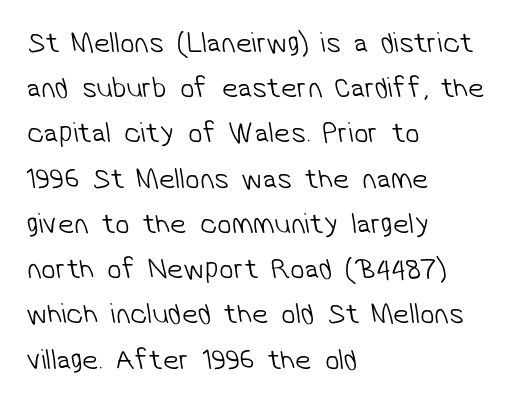
Summary of weight: not heavy and not bold. The foot of each line stays bare and open. This sample keeps an unexceptional amount of space between lines. Standard letterfit; no display-style spreading of the glyphs. Line beginnings align vertically; line endings do not. The rendering uses natural spacing where letterforms have individual widths.
